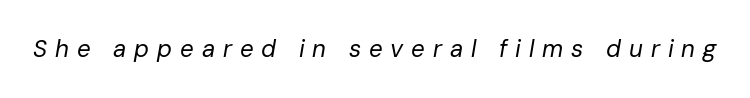
Quick note: underline off. Weight: in the light-to-regular range. Characters are canted at an angle relative to the baseline's perpendicular. How are the letters spaced? Widely, with obvious added tracking.
